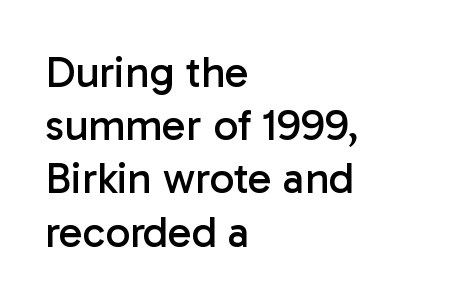
{"serif": "no", "italic": "no", "bold": "no", "weight": "regular", "width": "normal", "stroke_contrast": "low", "x_height": "medium", "monospaced": "no", "underline": "no", "align": "left", "line_spacing_ratio": 1.21, "letter_spacing": "normal", "letter_spacing_em": 0.0, "glyph_px": 44}
